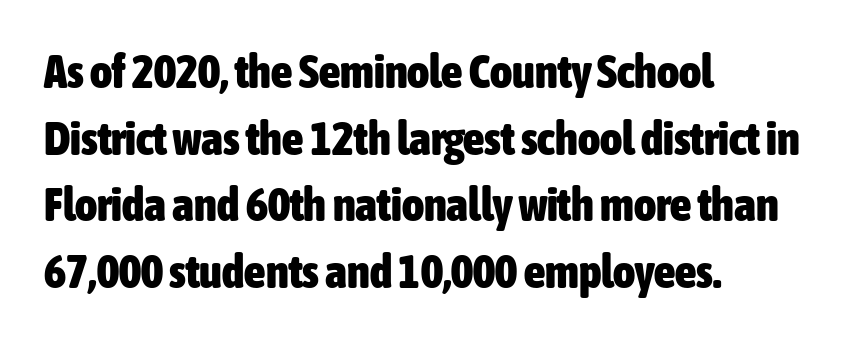
In terms of leading, this rendering sits right in the middle. Type style note: lacks serifs. Varying glyph widths throughout — classic text-font behaviour. If you drew a ruler down the left edge, every line would touch it. Do the letters lean? They stand straight. The gap between lines stays unmarked.
